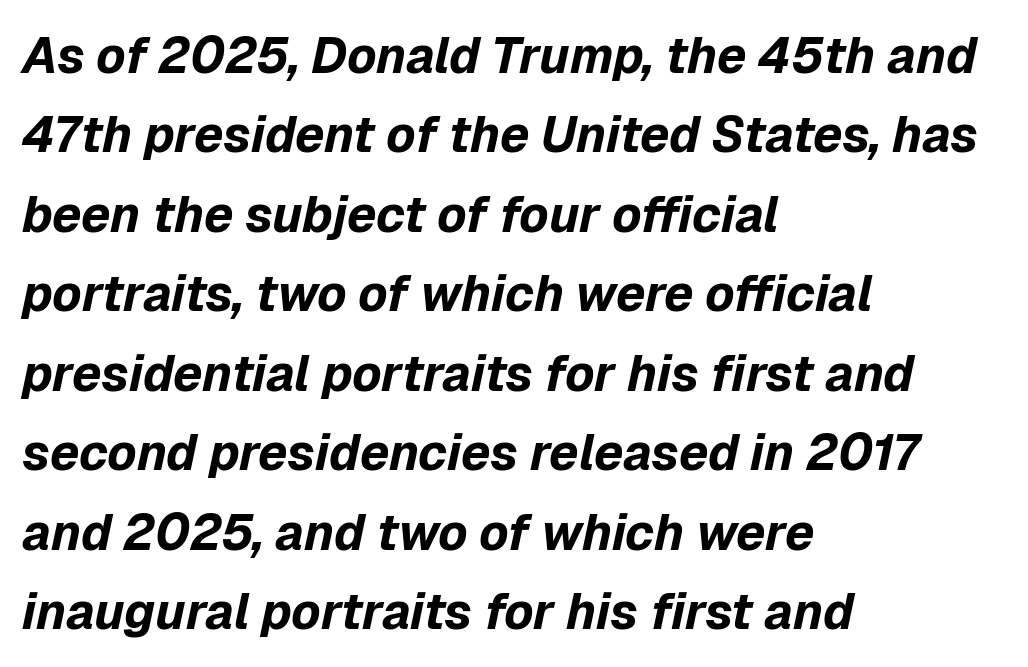
The image shows 50 px bold type, italic (leaning right); set left-aligned, normal line spacing (1.59x), normal letter spacing, not underlined; low stroke contrast and a medium x-height.
